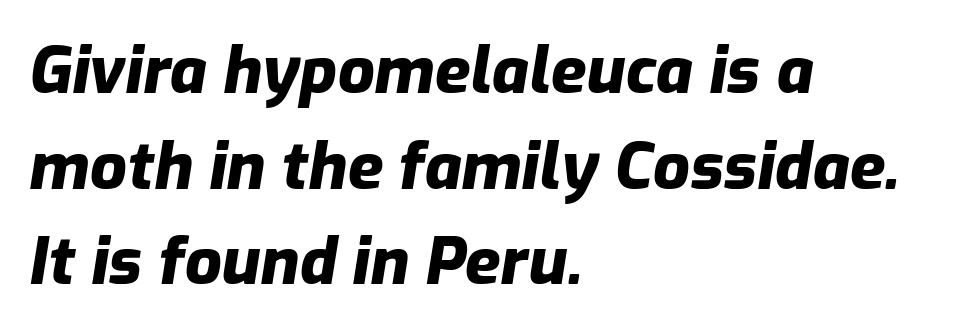
Students, this is bold: see how much ink each stroke carries. These lines sit exactly where default settings would place them. The whole block is typeset with a tilt. Nobody drew a line under any word here.
